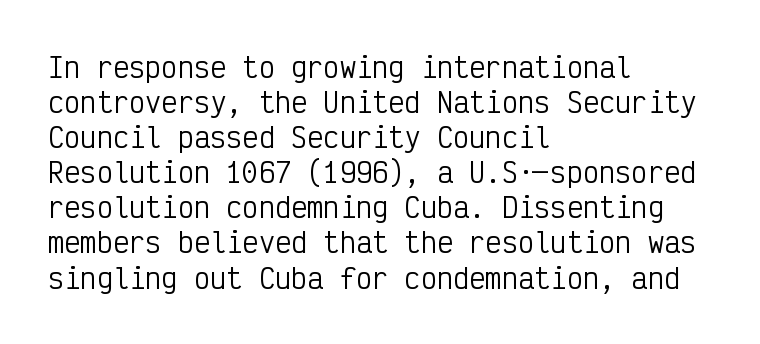
{"italic": "no", "bold": "no", "underline": "no", "align": "left", "line_spacing": "normal", "line_spacing_ratio": 1.3, "letter_spacing": "normal", "letter_spacing_em": 0.0, "glyph_px": 27}
